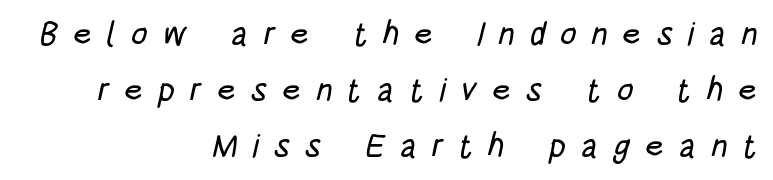
Q: Is the typeface a serif or a sans-serif typeface? A: Sans-serif.
Q: Is the text underlined? A: No.
Q: How is the paragraph aligned? A: Right-aligned.
Q: Is the spacing between letters normal or unusually wide? A: Unusually wide.
Q: Is the spacing between lines tight, normal or loose? A: Normal.
Q: Width (condensed, normal, or wide)? A: Condensed.
Q: Stroke contrast? A: Low.
Q: x-height? A: Large.
Q: Monospaced? A: No.
